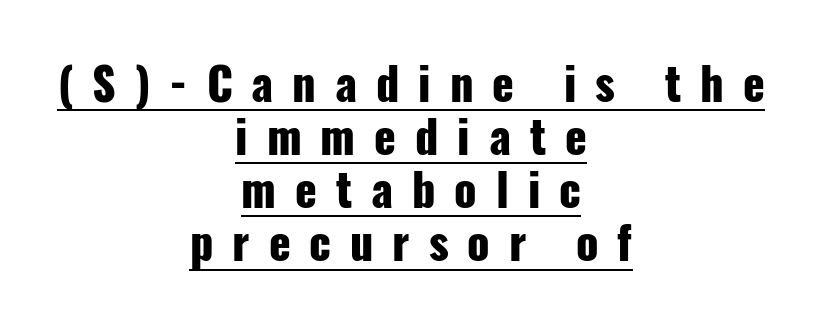
{"serif": "no", "italic": "no", "bold": "yes", "weight": "heavy", "width": "condensed", "stroke_contrast": "low", "x_height": "medium", "monospaced": "no", "underline": "yes", "align": "center", "line_spacing_ratio": 1.18, "letter_spacing": "wide", "letter_spacing_em": 0.42, "glyph_px": 45}
